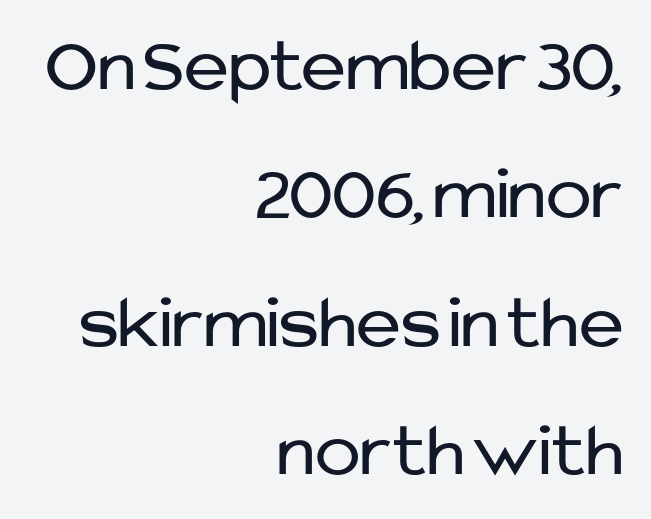
The image shows 76 px regular-weight sans-serif type, upright; set right-aligned, normal line spacing (1.69x), normal letter spacing, not underlined; low stroke contrast and a medium x-height.
